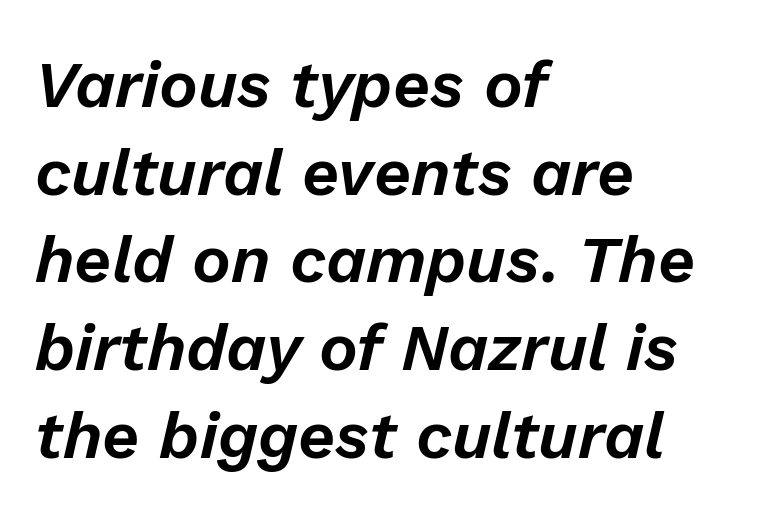
Q: Is the text italic (slanted)? A: Yes, it leans right by about 13 degrees.
Q: Is the text underlined? A: No.
Q: How is the paragraph aligned? A: Left-aligned.
Q: Is the spacing between letters normal or unusually wide? A: Normal.
Q: Is the spacing between lines tight, normal or loose? A: Normal.
Q: Width (condensed, normal, or wide)? A: Normal.
Q: Stroke contrast? A: Low.
Q: x-height? A: Medium.
Q: Monospaced? A: No.
